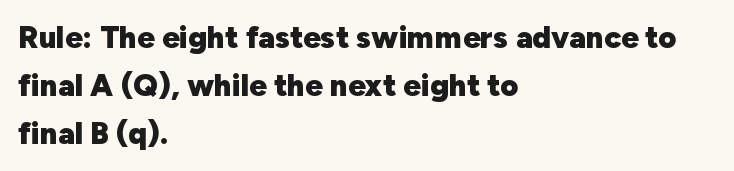
Does the lettering tilt? It doesn't — this is upright. A full-strength bold gives these letters their thick strokes. Any mark beneath the type? The region is blank. Does the type have serifs? No, each stem ends abruptly. Each line starts at the same left margin while the right side varies. No extra tracking has been applied to these lines.
